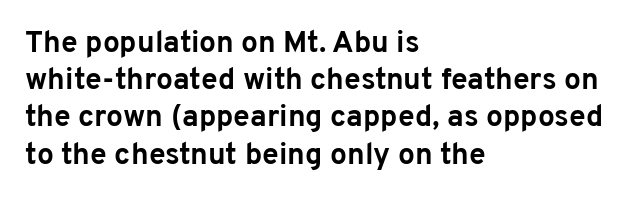
{"serif": "no", "italic": "no", "bold": "yes", "weight": "bold", "width": "normal", "stroke_contrast": "low", "x_height": "medium", "monospaced": "no", "underline": "no", "align": "left", "line_spacing_ratio": 1.24, "letter_spacing": "normal", "letter_spacing_em": 0.0, "glyph_px": 30}
